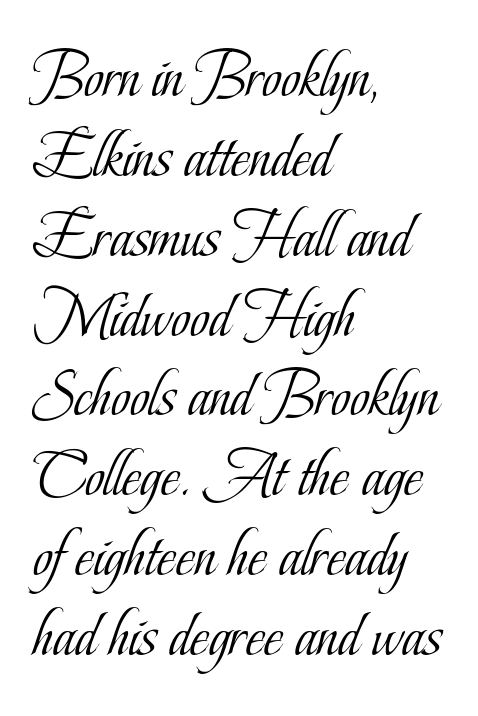
Q: Is the text bold? A: No.
Q: Is the text italic (slanted)? A: Yes.
Q: Is the typeface a serif or a sans-serif typeface? A: Serif.
Q: Is the text underlined? A: No.
Q: How is the paragraph aligned? A: Left-aligned.
Q: Is the spacing between letters normal or unusually wide? A: Normal.
Q: Width (condensed, normal, or wide)? A: Condensed.
Q: Stroke contrast? A: Low.
Q: x-height? A: Small.
Q: Monospaced? A: No.
